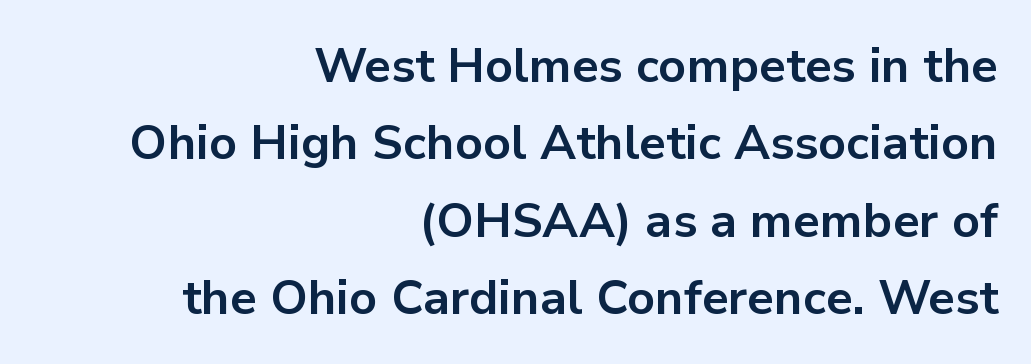
{"serif": "no", "italic": "no", "bold": "yes", "weight": "bold", "width": "normal", "stroke_contrast": "low", "x_height": "medium", "monospaced": "no", "underline": "no", "align": "right", "line_spacing": "normal", "line_spacing_ratio": 1.61, "letter_spacing": "normal", "letter_spacing_em": 0.0, "glyph_px": 48}
